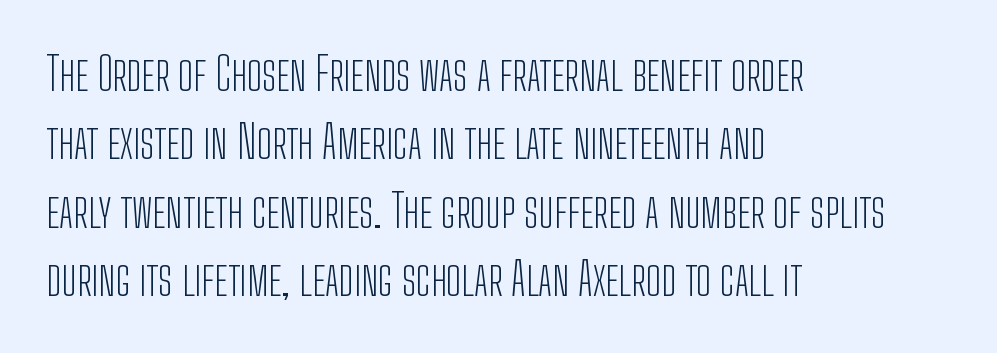
Does the lettering tilt? It doesn't — this is upright. Each new line begins a customary step beneath the previous one. Descender tails drop into unmarked territory. Is this a heavy cut? Hardly; it is regular or lighter.
